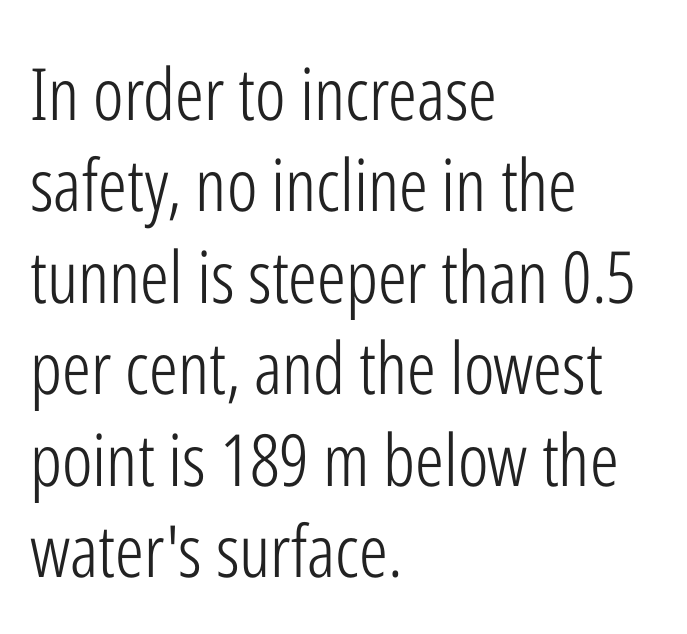
Q: Is the text bold? A: No.
Q: Is the text italic (slanted)? A: No, it is upright.
Q: Is the typeface a serif or a sans-serif typeface? A: Sans-serif.
Q: Is the text underlined? A: No.
Q: How is the paragraph aligned? A: Left-aligned.
Q: Is the spacing between letters normal or unusually wide? A: Normal.
Q: Is the spacing between lines tight, normal or loose? A: Normal.
Q: Width (condensed, normal, or wide)? A: Condensed.
Q: Stroke contrast? A: Low.
Q: x-height? A: Medium.
Q: Monospaced? A: No.
